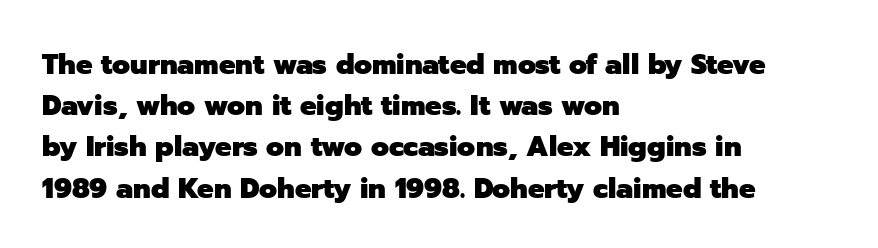
{"serif": "no", "italic": "no", "bold": "yes", "weight": "heavy", "width": "normal", "stroke_contrast": "low", "x_height": "medium", "monospaced": "no", "underline": "no", "align": "left", "line_spacing": "normal", "line_spacing_ratio": 1.42, "letter_spacing": "normal", "letter_spacing_em": 0.0, "glyph_px": 29}
